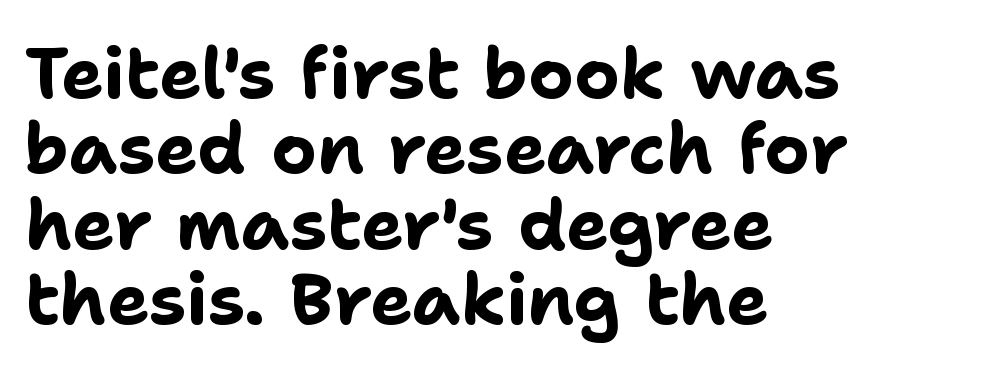
Q: Is the text bold? A: Yes.
Q: Is the text italic (slanted)? A: No, it is upright.
Q: Is the typeface a serif or a sans-serif typeface? A: Sans-serif.
Q: Is the text underlined? A: No.
Q: How is the paragraph aligned? A: Left-aligned.
Q: Is the spacing between letters normal or unusually wide? A: Normal.
Q: Is the spacing between lines tight, normal or loose? A: Tight.
Q: Width (condensed, normal, or wide)? A: Normal.
Q: Stroke contrast? A: Low.
Q: x-height? A: Medium.
Q: Monospaced? A: No.
